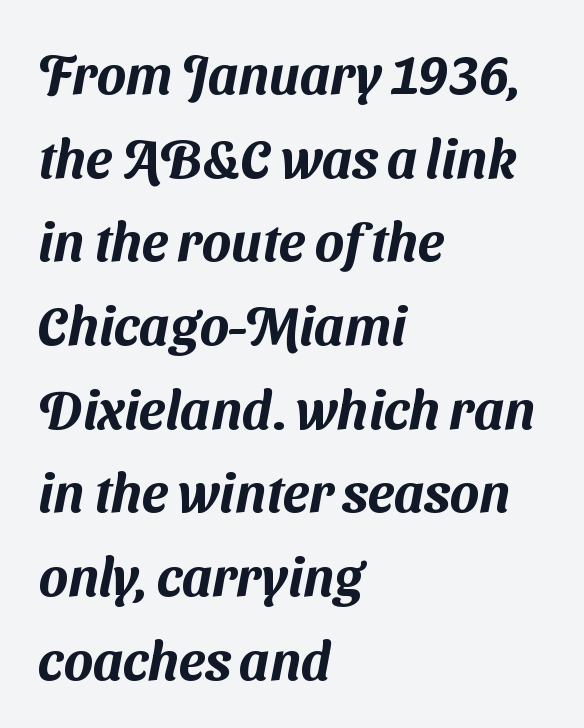
Each letter's strokes conclude bluntly, with no projecting serifs. These lines sit exactly where default settings would place them. Line beginnings align vertically; line endings do not. A bare baseline throughout the passage. Caption: standard tracking, unaltered. A typesetter would call this proportional, since set widths differ per character.
